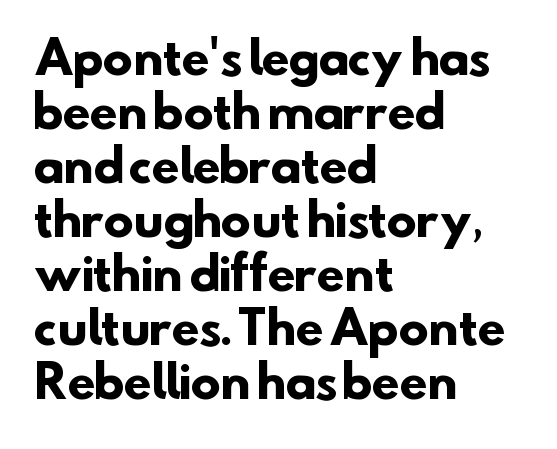
The image shows 45 px heavy sans-serif type; set left-aligned, line spacing 1.2x, normal letter spacing, not underlined; low stroke contrast and a small x-height.
